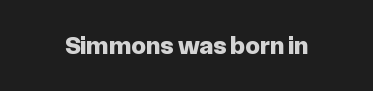
{"italic": "no", "bold": "yes", "underline": "no", "letter_spacing": "normal", "letter_spacing_em": 0.0, "glyph_px": 26}
